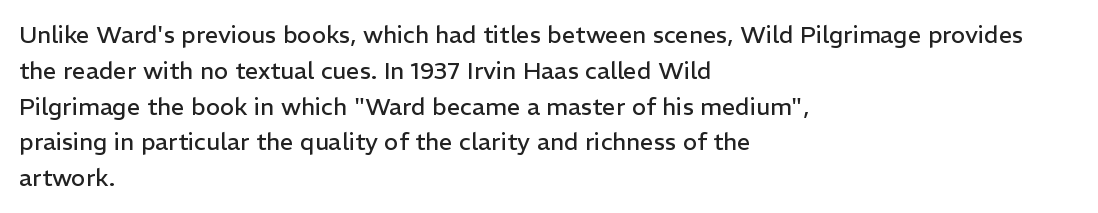
The setting favours the left margin, as ordinary paragraphs usually do. Upright lettering throughout. Letter spacing: default. No chunkiness to these letters — they're not bold.
